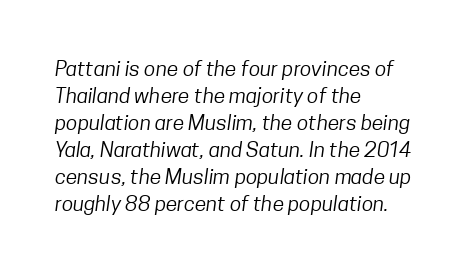
{"bold": "no", "underline": "no", "align": "left", "line_spacing": "normal", "line_spacing_ratio": 1.29, "letter_spacing": "normal", "letter_spacing_em": 0.0, "glyph_px": 21}
